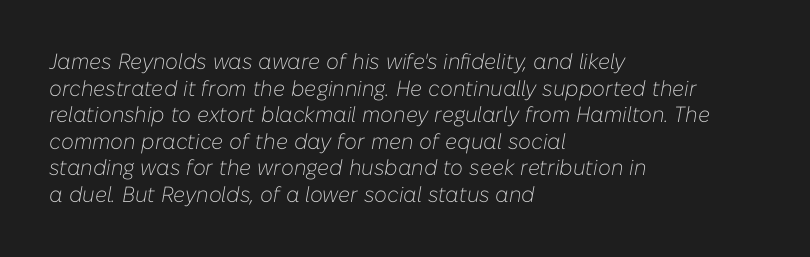
Q: Is the text bold? A: No.
Q: Is the text italic (slanted)? A: Yes, it leans right by about 10 degrees.
Q: Is the text underlined? A: No.
Q: How is the paragraph aligned? A: Left-aligned.
Q: Is the spacing between letters normal or unusually wide? A: Normal.
